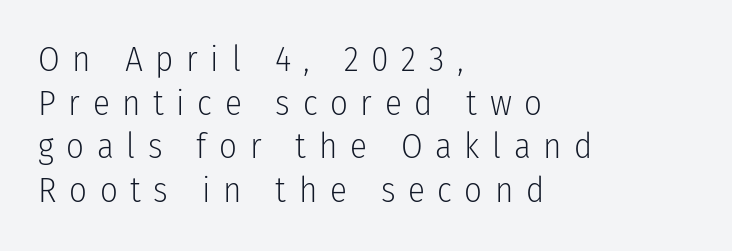
The setting favours the left margin, as ordinary paragraphs usually do. The font family rendered here belongs to the sans-serif group. Compared with a typical body face, this is equally light or lighter still. Italic? Not at all — the glyphs are vertical. A clean baseline with only descenders dipping below it. The letters advance in unequal steps, a hallmark of proportional type.
